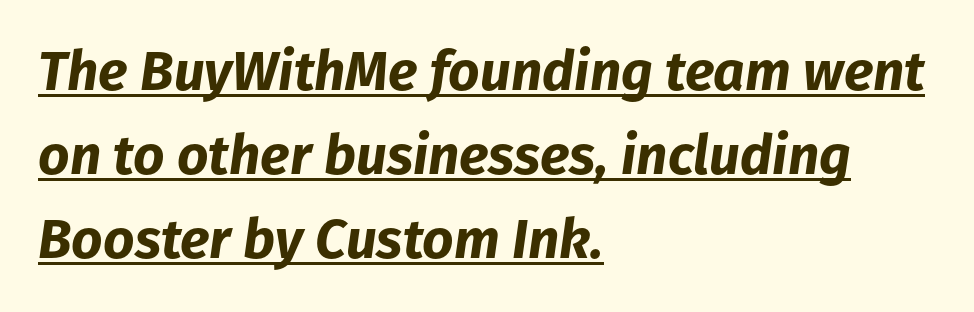
This sample carries an underscore along the baseline area. Compared with typical paragraphs, the rows here are spaced about the same. There's an unmistakable incline to the writing here. Heavy-handed strokes throughout: this text is bold.
